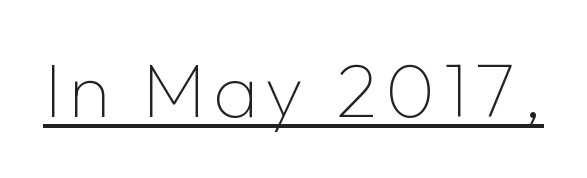
{"serif": "no", "italic": "no", "bold": "no", "weight": "thin", "width": "normal", "stroke_contrast": "low", "x_height": "medium", "monospaced": "no", "underline": "yes", "glyph_px": 76}
